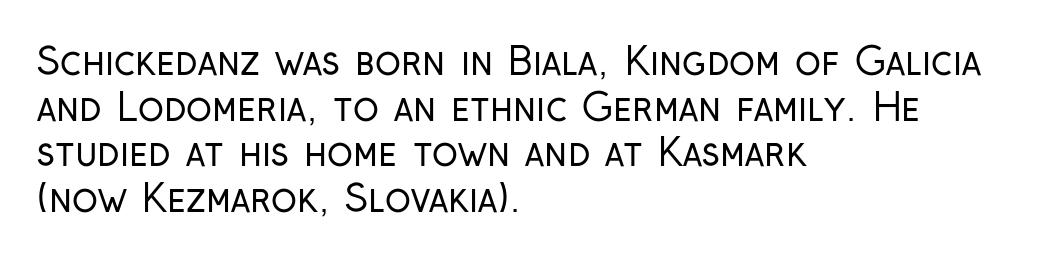
Type style note: lacks serifs. Beneath every word, the page is bare. All the whitespace from short lines collects on the right. Look at the tracking — it's just the regular setting, nothing added. The face used here is proportionally spaced, like ordinary book or web type. Heft: none added — not bold.
